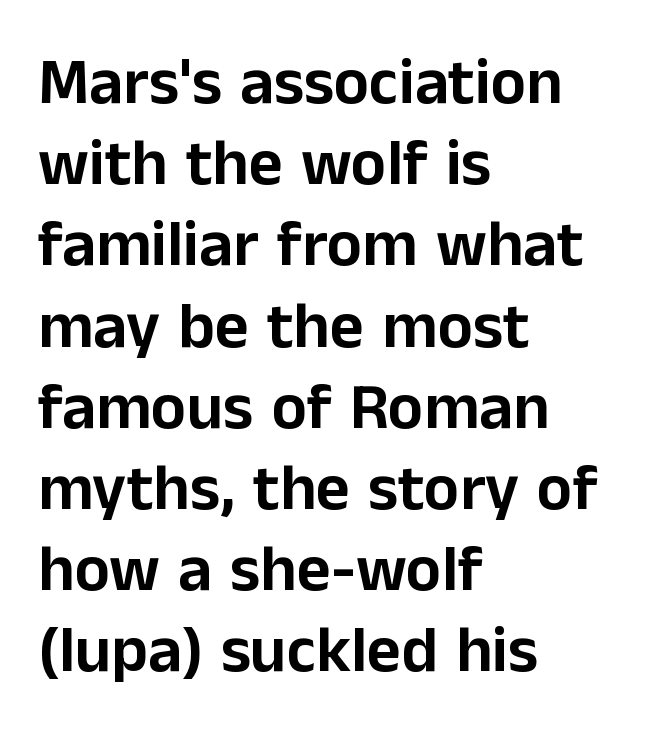
The image shows 66 px sans-serif type, upright; set left-aligned, line spacing 1.23x, normal letter spacing, not underlined; low stroke contrast and a medium x-height.
